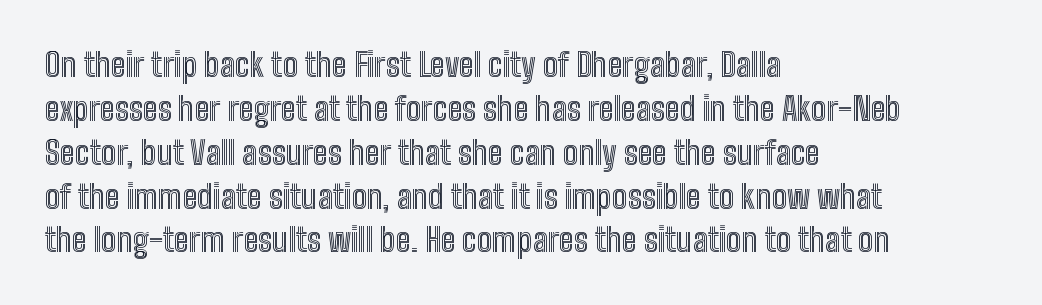
{"italic": "no", "width": "condensed", "x_height": "medium", "monospaced": "no", "underline": "no", "align": "left", "line_spacing": "normal", "line_spacing_ratio": 1.37, "letter_spacing": "normal", "letter_spacing_em": 0.0, "glyph_px": 32}
